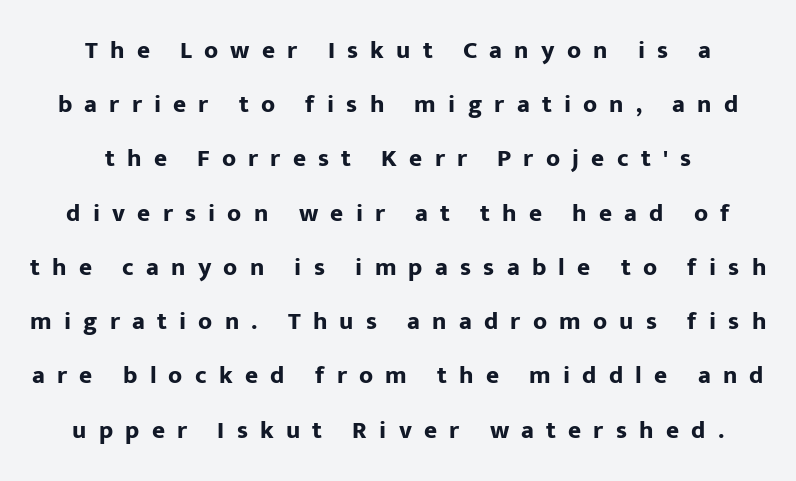
{"italic": "no", "bold": "yes", "underline": "no", "align": "center", "line_spacing": "loose", "line_spacing_ratio": 2.17, "letter_spacing": "wide", "letter_spacing_em": 0.49, "glyph_px": 25}
